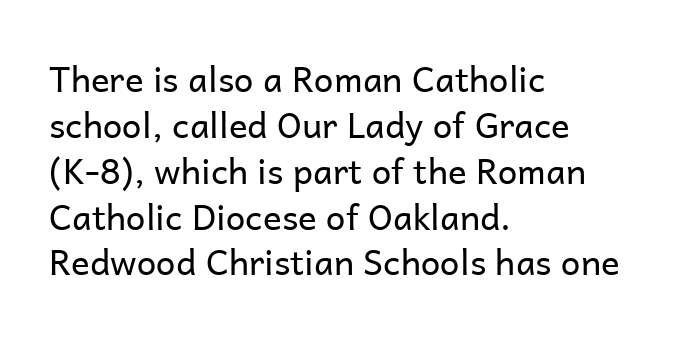
{"serif": "no", "italic": "no", "bold": "no", "weight": "regular", "width": "normal", "stroke_contrast": "low", "x_height": "medium", "monospaced": "no", "underline": "no", "align": "left", "line_spacing": "normal", "line_spacing_ratio": 1.31, "letter_spacing": "normal", "letter_spacing_em": 0.0, "glyph_px": 35}
